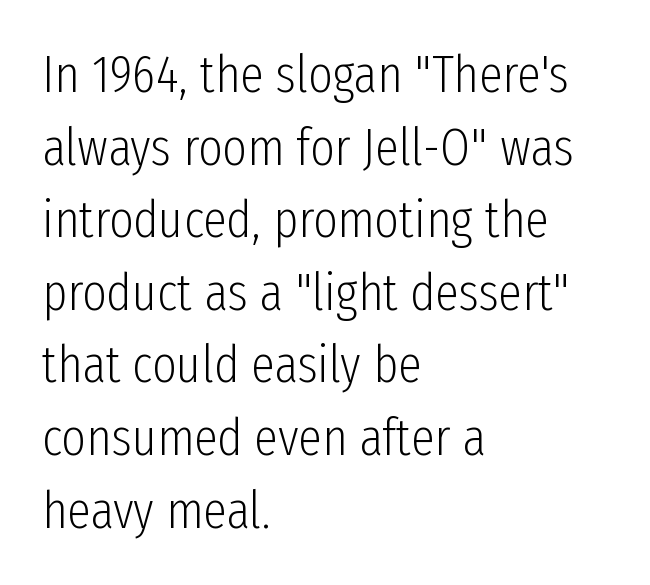
The image shows 53 px light, condensed sans-serif type, upright; set left-aligned, normal line spacing (1.37x), normal letter spacing, not underlined; low stroke contrast and a medium x-height.
